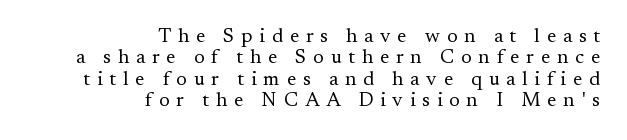
{"italic": "no", "bold": "no", "underline": "no", "align": "right", "line_spacing": "tight", "line_spacing_ratio": 1.07, "letter_spacing": "wide", "letter_spacing_em": 0.34, "glyph_px": 20}
